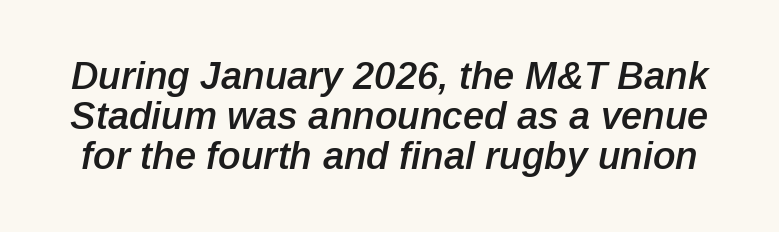
Q: Is the text bold? A: Semi-bold.
Q: Is the text italic (slanted)? A: Yes, it leans right by about 12 degrees.
Q: Is the text underlined? A: No.
Q: Is the spacing between letters normal or unusually wide? A: Normal.
Q: Is the spacing between lines tight, normal or loose? A: Tight.
Q: Width (condensed, normal, or wide)? A: Normal.
Q: Stroke contrast? A: Low.
Q: x-height? A: Medium.
Q: Monospaced? A: No.
